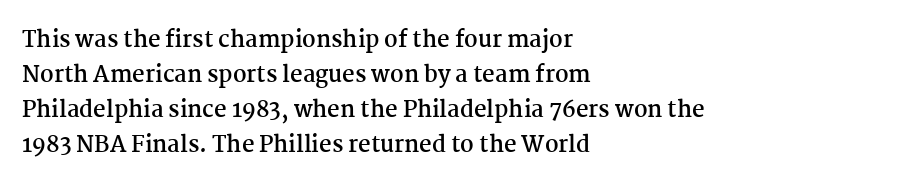
The image shows 22 px bold type, upright; set left-aligned, normal line spacing (1.59x), normal letter spacing, not underlined.
